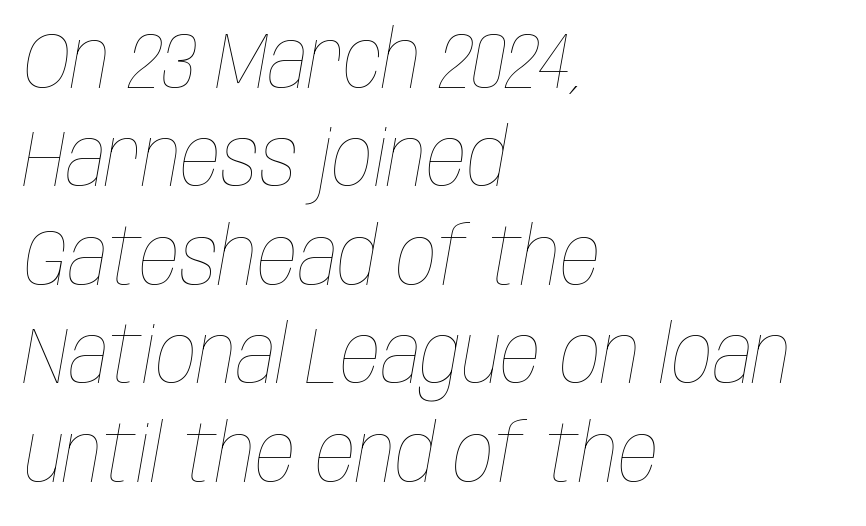
Q: Is the text bold? A: No.
Q: Is the text italic (slanted)? A: Yes, it leans right by about 10 degrees.
Q: Is the text underlined? A: No.
Q: How is the paragraph aligned? A: Left-aligned.
Q: Is the spacing between letters normal or unusually wide? A: Normal.
Q: Width (condensed, normal, or wide)? A: Condensed.
Q: Stroke contrast? A: Low.
Q: x-height? A: Large.
Q: Monospaced? A: No.
